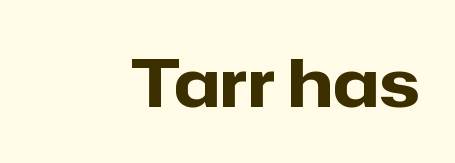
The image shows 66 px heavy sans-serif type, upright; set normal letter spacing, not underlined; low stroke contrast and a medium x-height.
